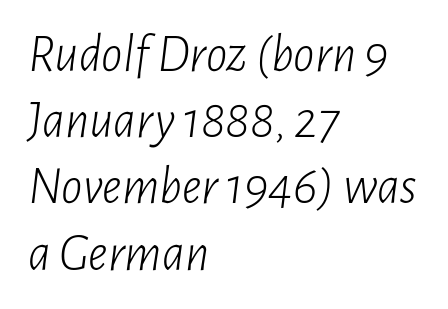
{"italic": "yes", "lean": "right", "slant_degrees": 7, "bold": "no", "weight": "light", "width": "condensed", "stroke_contrast": "low", "x_height": "medium", "monospaced": "no", "underline": "no", "align": "left", "line_spacing": "normal", "line_spacing_ratio": 1.25, "letter_spacing": "normal", "letter_spacing_em": 0.0, "glyph_px": 53}
